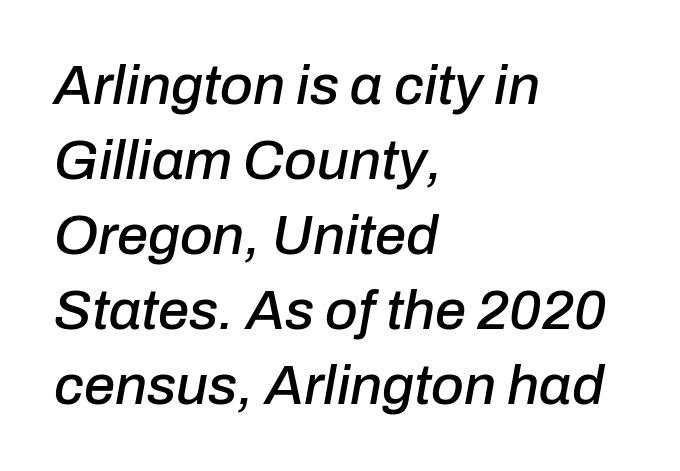
{"italic": "yes", "lean": "right", "slant_degrees": 10, "width": "normal", "stroke_contrast": "low", "x_height": "medium", "monospaced": "no", "underline": "no", "align": "left", "line_spacing": "normal", "line_spacing_ratio": 1.34, "letter_spacing": "normal", "letter_spacing_em": 0.0, "glyph_px": 56}
